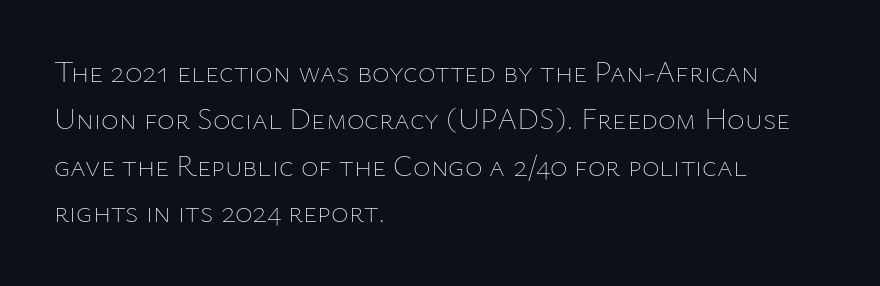
The passage shown stacks its lines at a standard gap. Glance below the letters and you will spot only blank space. Visually the block forms a straight wall on the left and a jagged coastline on the right. Here the designer chose a conventional face with non-uniform glyph widths. Is this a heavy cut? Hardly; it is regular or lighter.
